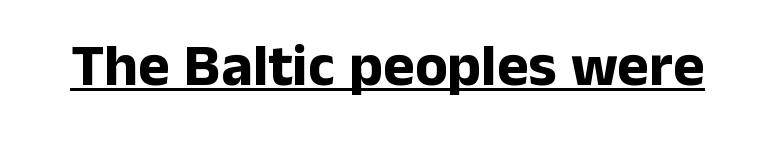
The image shows 60 px bold sans-serif type, upright; set normal letter spacing, underlined; low stroke contrast and a medium x-height.
